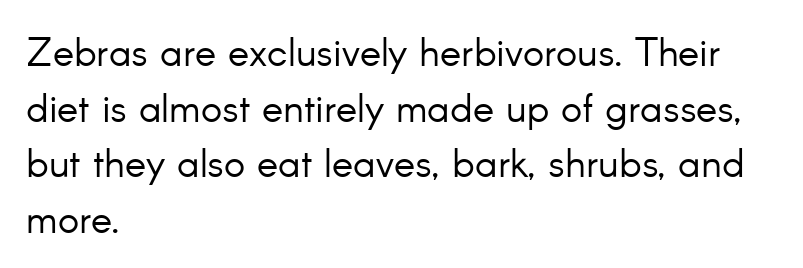
Q: Is the text bold? A: No.
Q: Is the text italic (slanted)? A: No, it is upright.
Q: Is the typeface a serif or a sans-serif typeface? A: Sans-serif.
Q: Is the text underlined? A: No.
Q: How is the paragraph aligned? A: Left-aligned.
Q: Is the spacing between letters normal or unusually wide? A: Normal.
Q: Is the spacing between lines tight, normal or loose? A: Normal.
Q: Width (condensed, normal, or wide)? A: Normal.
Q: Stroke contrast? A: Low.
Q: x-height? A: Small.
Q: Monospaced? A: No.
